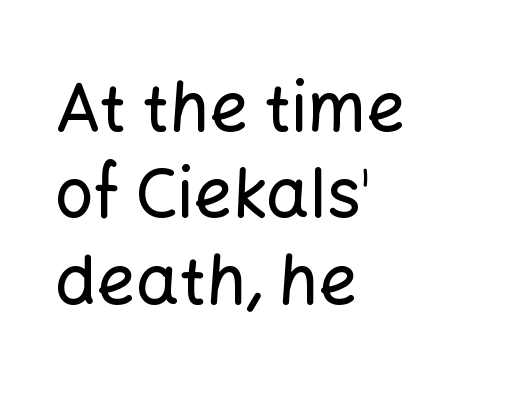
Observe the absence of serifs on each vertical stroke in this sample. A student would call this left alignment; a typographer would say flush left, rag right. Unmarked baselines from the first word to the last. The type sits square on the baseline with zero lean. Proportional: the letters do not fall into vertical columns.
